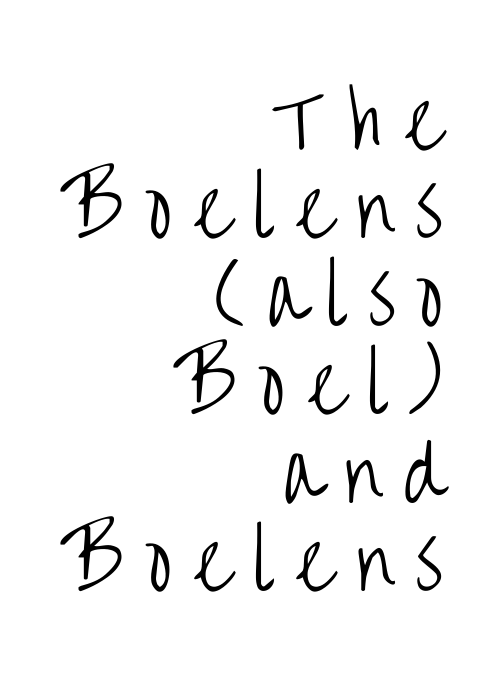
Q: Is the text bold? A: No.
Q: Is the text italic (slanted)? A: No, it is upright.
Q: Is the typeface a serif or a sans-serif typeface? A: Sans-serif.
Q: Is the text underlined? A: No.
Q: How is the paragraph aligned? A: Right-aligned.
Q: Is the spacing between letters normal or unusually wide? A: Unusually wide.
Q: Width (condensed, normal, or wide)? A: Condensed.
Q: Stroke contrast? A: Low.
Q: x-height? A: Large.
Q: Monospaced? A: No.
